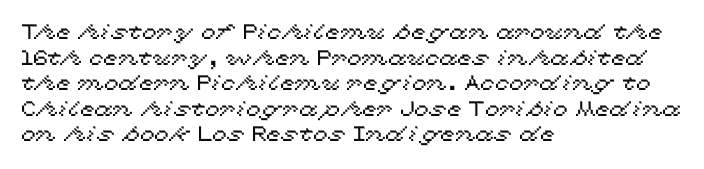
The image shows 21 px text type; set left-aligned, line spacing 1.22x, normal letter spacing, not underlined.
